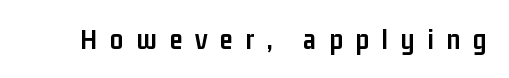
Q: Is the text bold? A: Yes.
Q: Is the text italic (slanted)? A: No, it is upright.
Q: Is the typeface a serif or a sans-serif typeface? A: Sans-serif.
Q: Is the text underlined? A: No.
Q: Is the spacing between letters normal or unusually wide? A: Unusually wide.
Q: Width (condensed, normal, or wide)? A: Condensed.
Q: Stroke contrast? A: Low.
Q: x-height? A: Medium.
Q: Monospaced? A: No.
